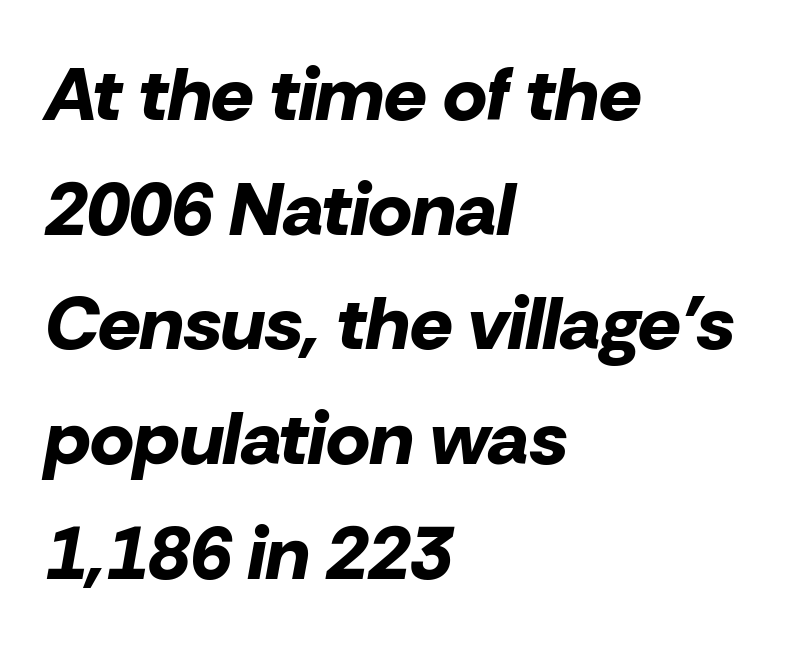
The passage shown is emphatically bold. The designer left line spacing at the default. Letter spacing: default. Casual observation: everything's shoved over to the left. Each letter keeps its own natural width here, so spacing adapts to shape. The words here are not underlined.
